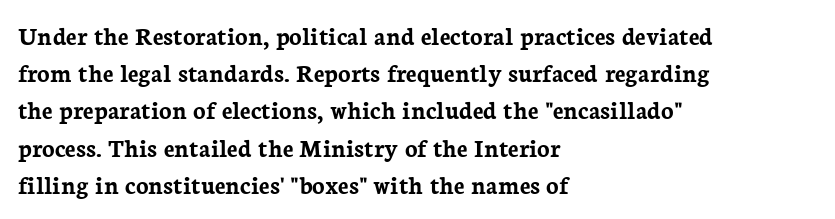
Q: Is the text bold? A: Yes.
Q: Is the text italic (slanted)? A: No, it is upright.
Q: Is the text underlined? A: No.
Q: How is the paragraph aligned? A: Left-aligned.
Q: Is the spacing between letters normal or unusually wide? A: Normal.
Q: Is the spacing between lines tight, normal or loose? A: Normal.
